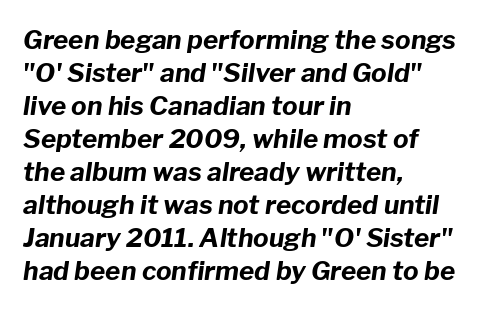
Italic: yes, the glyphs are oblique. Leading: standard. The lines are quadded left. Is the type bold? Yes — the strokes are clearly thick and heavy.
